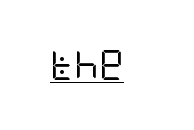
Q: Is the text bold? A: No.
Q: Is the text italic (slanted)? A: No, it is upright.
Q: Is the typeface a serif or a sans-serif typeface? A: Sans-serif.
Q: Is the text underlined? A: Yes.
Q: Is the spacing between letters normal or unusually wide? A: Normal.
Q: Width (condensed, normal, or wide)? A: Condensed.
Q: Stroke contrast? A: Low.
Q: x-height? A: Large.
